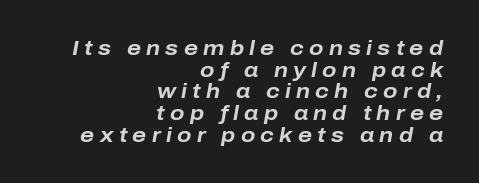
The image shows 21 px bold type, italic (leaning right); set right-aligned, tight line spacing (1.03x), unusually wide letter spacing (+0.25 em), not underlined.
